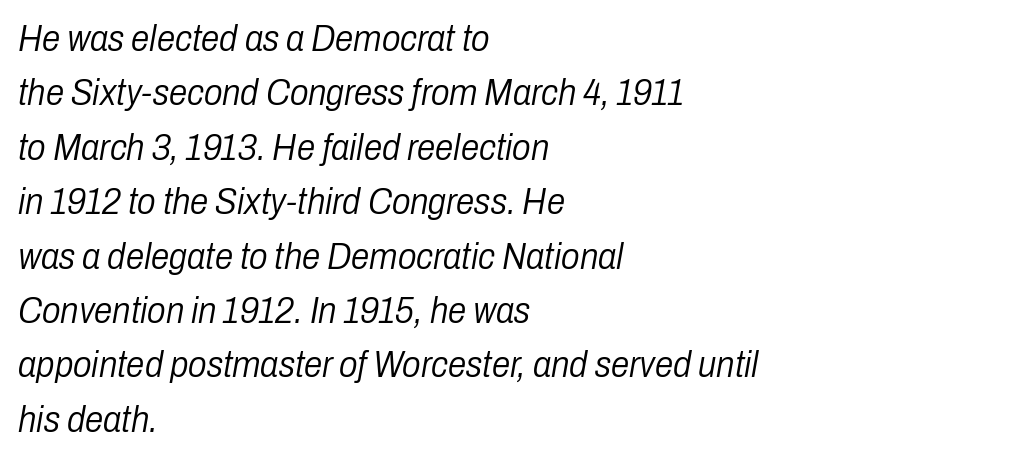
{"italic": "yes", "lean": "right", "slant_degrees": 10, "bold": "no", "weight": "light", "width": "condensed", "stroke_contrast": "low", "x_height": "medium", "monospaced": "no", "underline": "no", "align": "left", "line_spacing": "normal", "line_spacing_ratio": 1.47, "letter_spacing": "normal", "letter_spacing_em": 0.0, "glyph_px": 37}
